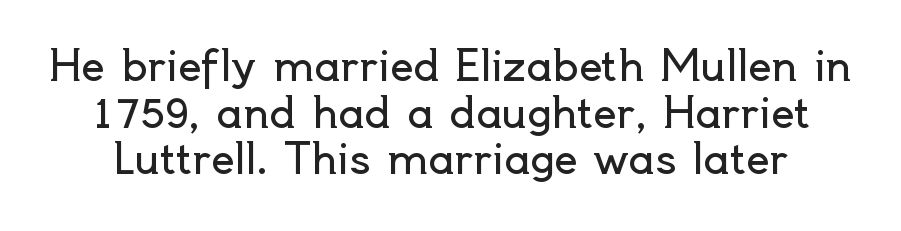
{"serif": "no", "italic": "no", "bold": "no", "weight": "regular", "width": "normal", "x_height": "small", "monospaced": "no", "underline": "no", "line_spacing": "tight", "line_spacing_ratio": 1.14, "letter_spacing": "normal", "letter_spacing_em": 0.0, "glyph_px": 41}
